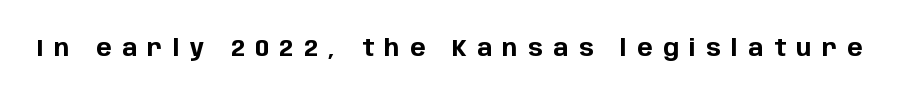
Q: Is the text bold? A: Yes.
Q: Is the text italic (slanted)? A: No, it is upright.
Q: Is the text underlined? A: No.
Q: Is the spacing between letters normal or unusually wide? A: Unusually wide.
